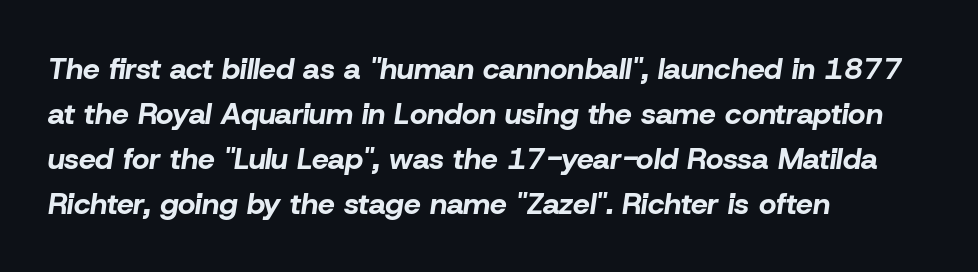
Q: Is the text bold? A: Yes.
Q: Is the text italic (slanted)? A: Yes, it leans right by about 8 degrees.
Q: Is the text underlined? A: No.
Q: How is the paragraph aligned? A: Left-aligned.
Q: Is the spacing between letters normal or unusually wide? A: Normal.
Q: Is the spacing between lines tight, normal or loose? A: Normal.
Q: Width (condensed, normal, or wide)? A: Normal.
Q: Stroke contrast? A: Low.
Q: x-height? A: Medium.
Q: Monospaced? A: No.
